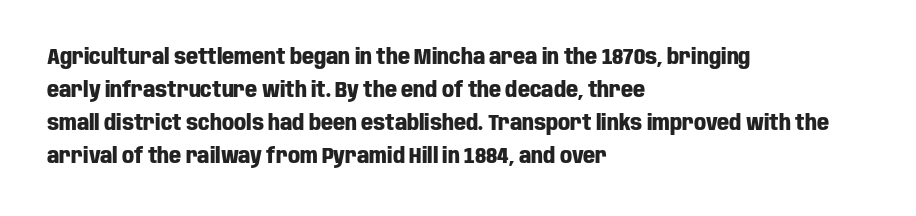
Q: Is the text bold? A: Yes.
Q: Is the text italic (slanted)? A: No, it is upright.
Q: Is the text underlined? A: No.
Q: How is the paragraph aligned? A: Left-aligned.
Q: Is the spacing between letters normal or unusually wide? A: Normal.
Q: Is the spacing between lines tight, normal or loose? A: Normal.
